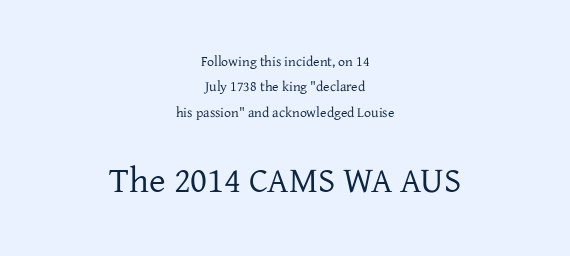
Q: Is the text bold? A: No.
Q: Is the text italic (slanted)? A: No, it is upright.
Q: Is the typeface a serif or a sans-serif typeface? A: Serif.
Q: Is the text underlined? A: No.
Q: How is the paragraph aligned? A: Centered.
Q: Is the spacing between letters normal or unusually wide? A: Normal.
Q: Which block of text is set in a larger size, the first (top) or the second (bottom)? A: The second (bottom) one.
Q: Width (condensed, normal, or wide)? A: Normal.
Q: Stroke contrast? A: Low.
Q: x-height? A: Medium.
Q: Monospaced? A: No.
